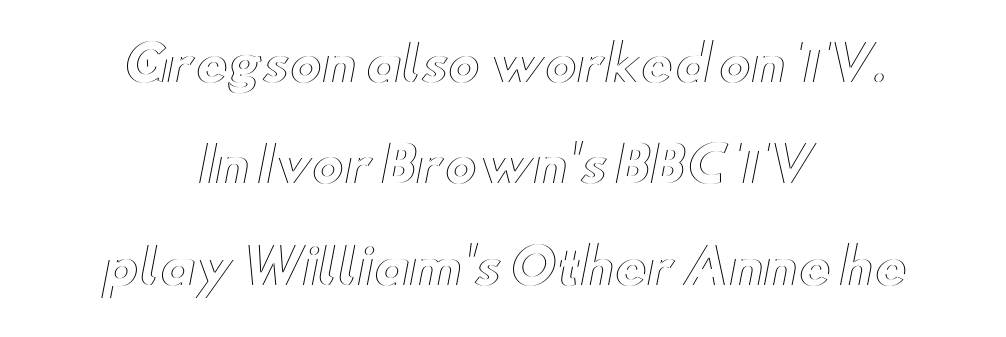
One glance says open: line gaps are wider than usual. Is this a fixed-width face? No — the glyphs have proportional, varying widths. Students, note that the glyphs here touch the page at normal intervals. Descenders are the only things crossing below the line. Where is the straight margin? There isn't one; the lines are centered.
